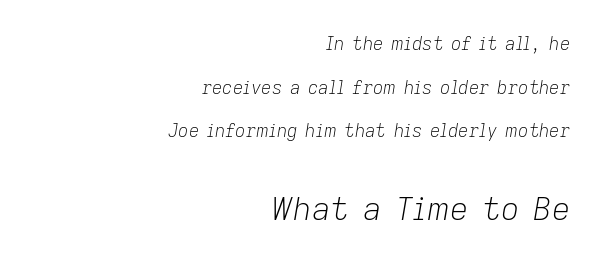
Heaviness? Minimal to ordinary, like unemphasized prose. These lines were composed using italics. Loosely led — the rows are spread out. In CSS terms this would be text-align: right. Small over large — that's the arrangement of the two blocks here.
